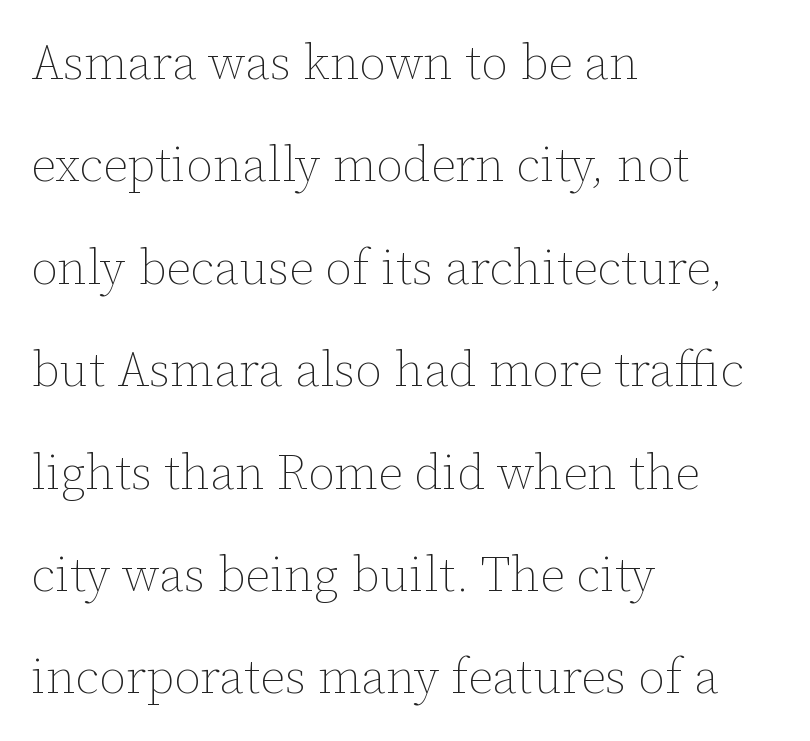
The image shows 49 px thin type, upright; set left-aligned, loose line spacing (2.09x), normal letter spacing, not underlined; low stroke contrast and a medium x-height.
